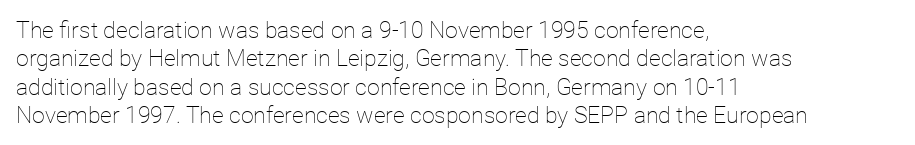
Nobody touched the tracking dial on this one. Visually the block forms a straight wall on the left and a jagged coastline on the right. Posture: upright roman. Beneath every word, the page is bare.
